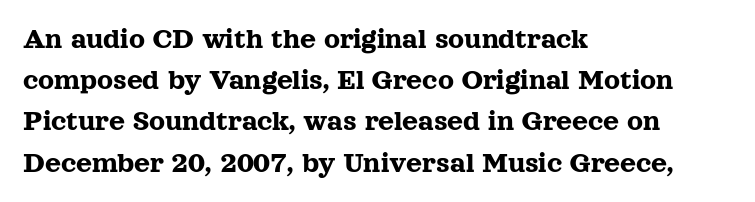
{"serif": "yes", "italic": "no", "width": "normal", "x_height": "medium", "monospaced": "no", "underline": "no", "align": "left", "line_spacing": "normal", "line_spacing_ratio": 1.33, "letter_spacing": "normal", "letter_spacing_em": 0.0, "glyph_px": 31}
